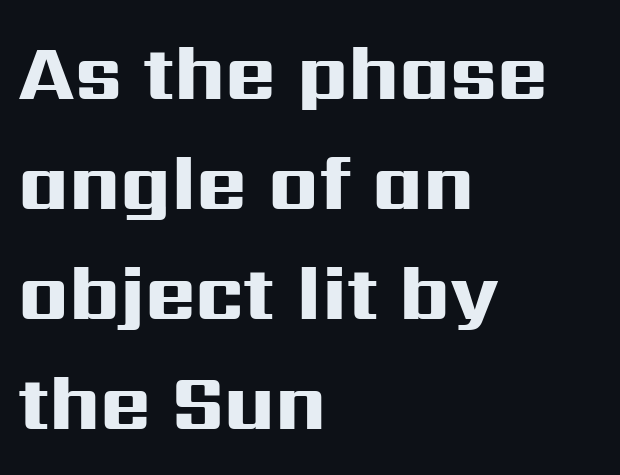
Q: Is the text bold? A: Yes.
Q: Is the text italic (slanted)? A: No, it is upright.
Q: Is the typeface a serif or a sans-serif typeface? A: Sans-serif.
Q: Is the text underlined? A: No.
Q: How is the paragraph aligned? A: Left-aligned.
Q: Is the spacing between letters normal or unusually wide? A: Normal.
Q: Is the spacing between lines tight, normal or loose? A: Normal.
Q: Width (condensed, normal, or wide)? A: Wide.
Q: Stroke contrast? A: High.
Q: x-height? A: Medium.
Q: Monospaced? A: No.
